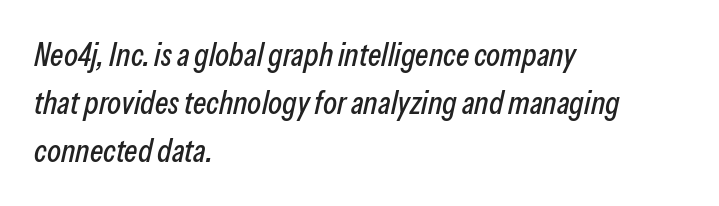
Q: Is the text italic (slanted)? A: Yes, it leans right by about 13 degrees.
Q: Is the text underlined? A: No.
Q: How is the paragraph aligned? A: Left-aligned.
Q: Is the spacing between letters normal or unusually wide? A: Normal.
Q: Is the spacing between lines tight, normal or loose? A: Normal.
Q: Width (condensed, normal, or wide)? A: Condensed.
Q: Stroke contrast? A: Low.
Q: x-height? A: Medium.
Q: Monospaced? A: No.
